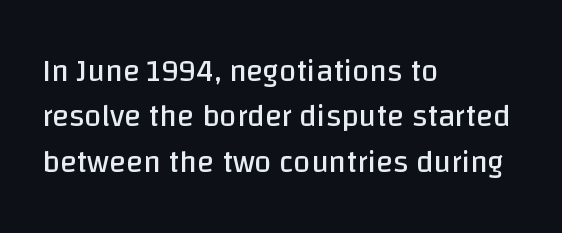
The image shows 31 px regular-weight sans-serif type, upright; set left-aligned, normal line spacing (1.46x), normal letter spacing, not underlined; low stroke contrast and a large x-height.
